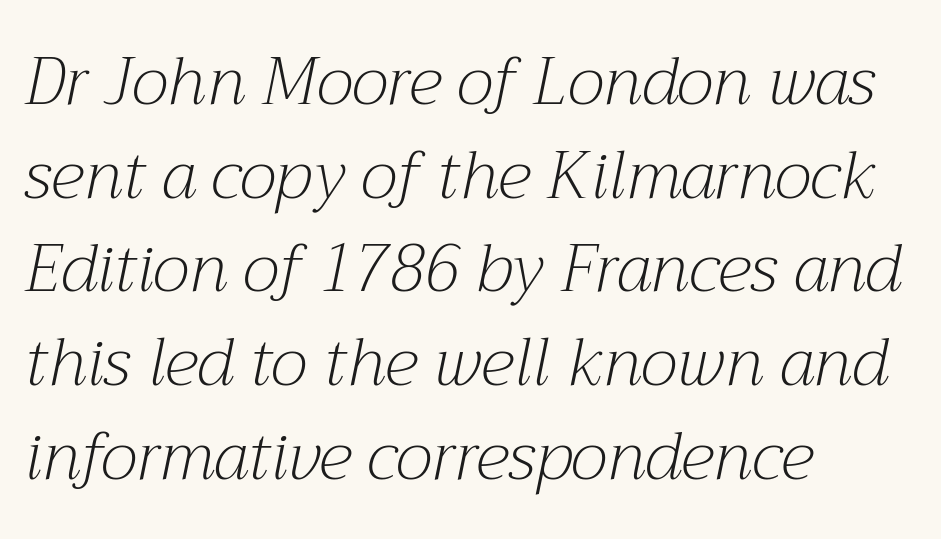
The image shows 66 px light serif type, italic (leaning right); set left-aligned, normal line spacing (1.42x), normal letter spacing, not underlined; medium stroke contrast and a medium x-height.
